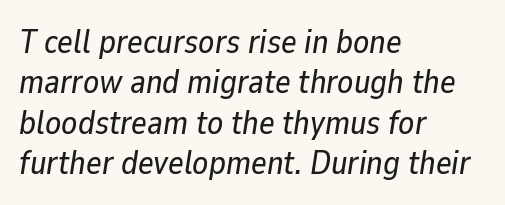
{"italic": "yes", "lean": "right", "slant_degrees": 9, "width": "normal", "stroke_contrast": "low", "x_height": "medium", "monospaced": "no", "underline": "no", "align": "left", "line_spacing_ratio": 1.22, "letter_spacing": "normal", "letter_spacing_em": 0.0, "glyph_px": 33}
